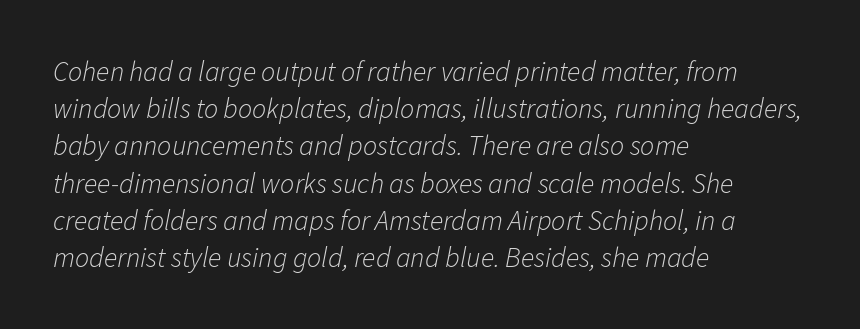
Whoever set this chose a conventional vertical rhythm. Plain, unruled lines of type. Tall strokes in this sample are angled rather than plumb. No letter is thick-stroked: the sample isn't bold. Visually the block forms a straight wall on the left and a jagged coastline on the right. Caption: standard tracking, unaltered.
